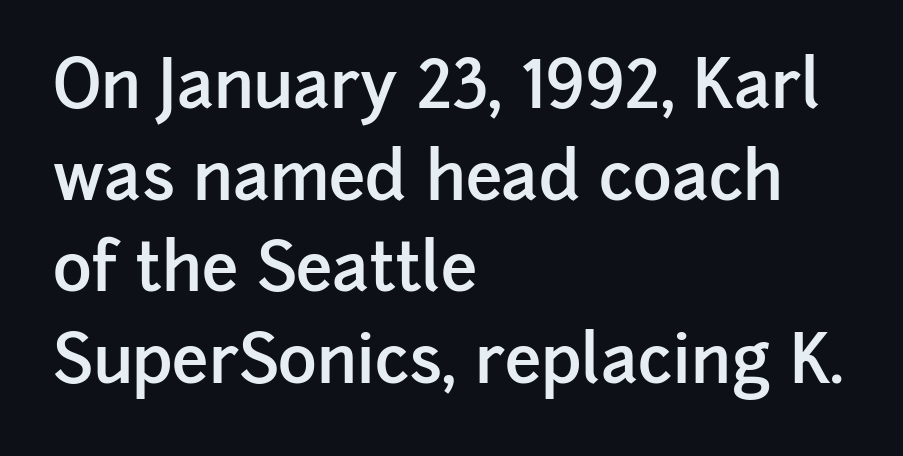
The image shows 66 px semibold sans-serif type, upright; set left-aligned, normal line spacing (1.39x), normal letter spacing, not underlined; low stroke contrast and a medium x-height.
